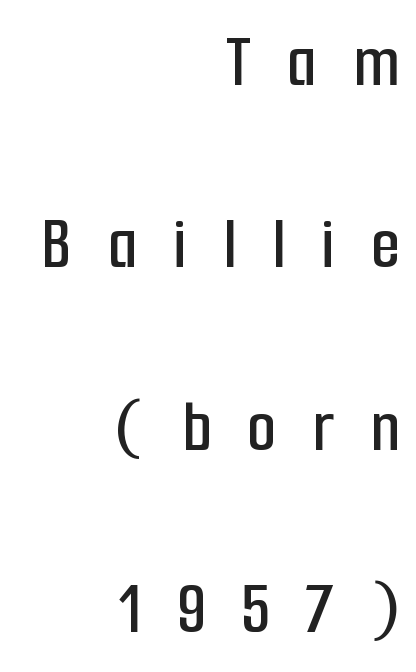
{"serif": "no", "italic": "no", "width": "condensed", "stroke_contrast": "low", "x_height": "medium", "monospaced": "no", "underline": "no", "align": "right", "line_spacing": "loose", "line_spacing_ratio": 2.4, "letter_spacing": "wide", "letter_spacing_em": 0.47, "glyph_px": 76}
